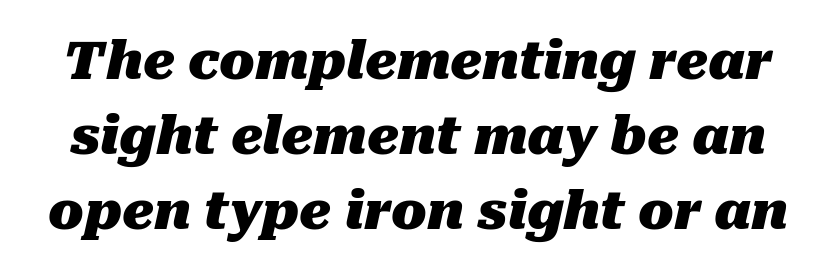
The image shows 52 px heavy type, italic (leaning right); set normal line spacing (1.44x), normal letter spacing, not underlined; medium stroke contrast and a medium x-height.
